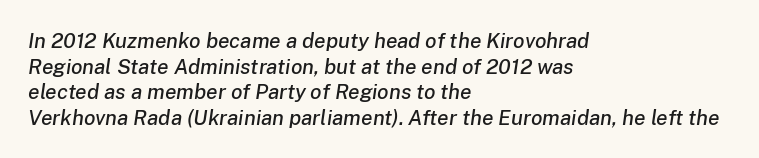
{"italic": "yes", "lean": "right", "slant_degrees": 8, "underline": "no", "align": "left", "line_spacing_ratio": 1.22, "letter_spacing": "normal", "letter_spacing_em": 0.0, "glyph_px": 21}
